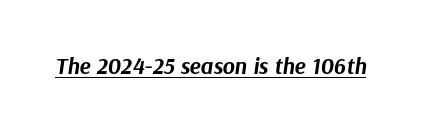
Q: Is the text bold? A: Yes.
Q: Is the text italic (slanted)? A: Yes, it leans right by about 9 degrees.
Q: Is the text underlined? A: Yes.
Q: Is the spacing between letters normal or unusually wide? A: Normal.
